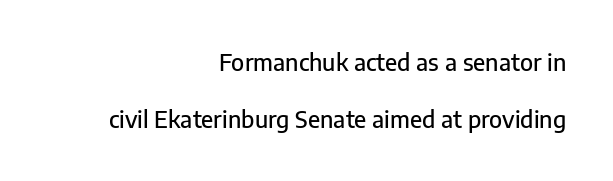
The face used here is rendered with its standard letterfit. Line endings align vertically; line beginnings do not. Beneath every word, the page is bare. No italicization has been applied; the sample stays upright. In terms of leading, this rendering errs on the spacious side.
